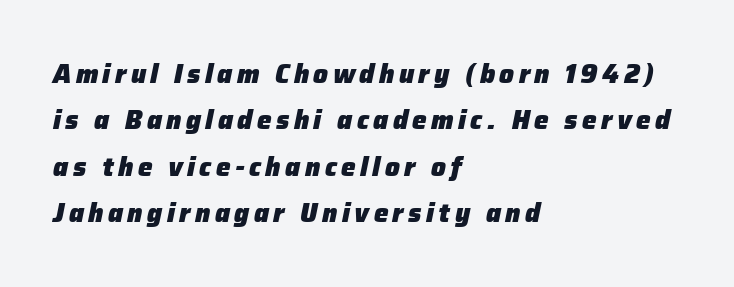
Q: Is the text bold? A: Yes.
Q: Is the text italic (slanted)? A: Yes, it leans right by about 12 degrees.
Q: Is the text underlined? A: No.
Q: How is the paragraph aligned? A: Left-aligned.
